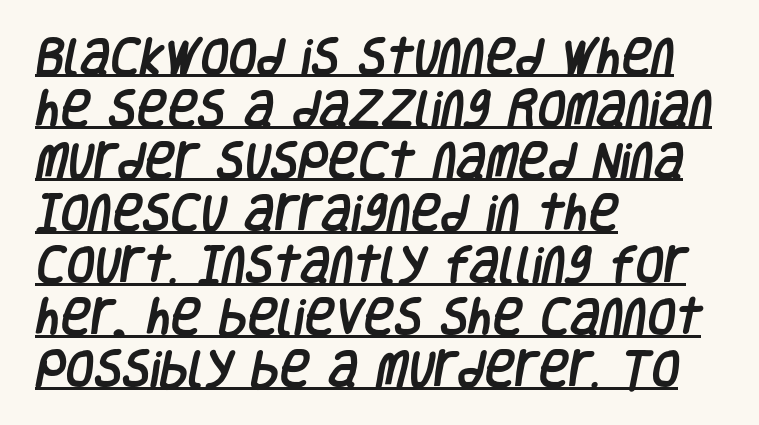
Quick note: underline on. To sum up the face: it is a sans, with no serifs. Standard letterfit; no display-style spreading of the glyphs. A typesetter would call this proportional, since set widths differ per character. Successive baselines arrive at the customary interval. This sample is left-justified, so line endings fall wherever the words run out.
